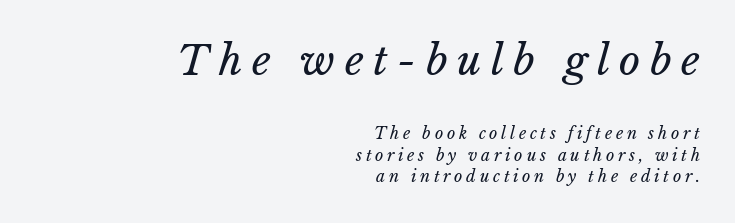
Q: Is the text bold? A: No.
Q: Is the text underlined? A: No.
Q: How is the paragraph aligned? A: Right-aligned.
Q: Is the spacing between letters normal or unusually wide? A: Unusually wide.
Q: Is the spacing between lines tight, normal or loose? A: Normal.
Q: Which block of text is set in a larger size, the first (top) or the second (bottom)? A: The first (top) one.
Q: Width (condensed, normal, or wide)? A: Normal.
Q: Stroke contrast? A: Low.
Q: x-height? A: Medium.
Q: Monospaced? A: No.
